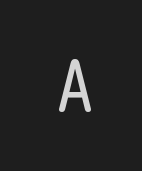
These lines have a slow, spaced-out rhythm from letter to letter. The font sits on the lighter half of the weight spectrum, regular included. Look at the bottom of the vertical strokes: they stop flat, with no serifs. Each row of text sits above clean, open space. Vertical strokes here are truly vertical.
